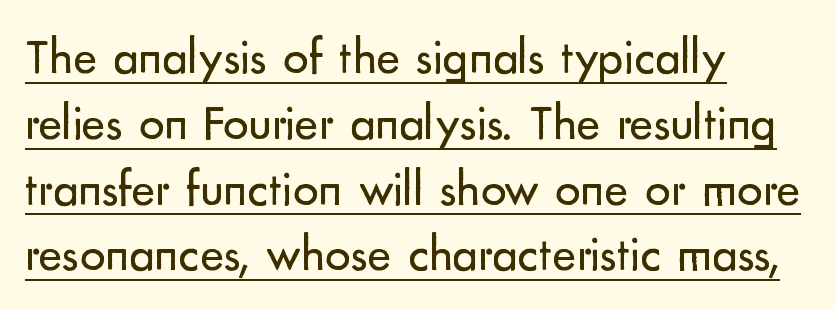
Q: Is the text bold? A: No.
Q: Is the text italic (slanted)? A: No, it is upright.
Q: Is the typeface a serif or a sans-serif typeface? A: Sans-serif.
Q: Is the text underlined? A: Yes.
Q: How is the paragraph aligned? A: Left-aligned.
Q: Is the spacing between letters normal or unusually wide? A: Normal.
Q: Is the spacing between lines tight, normal or loose? A: Normal.
Q: Width (condensed, normal, or wide)? A: Normal.
Q: Stroke contrast? A: Low.
Q: x-height? A: Small.
Q: Monospaced? A: No.
